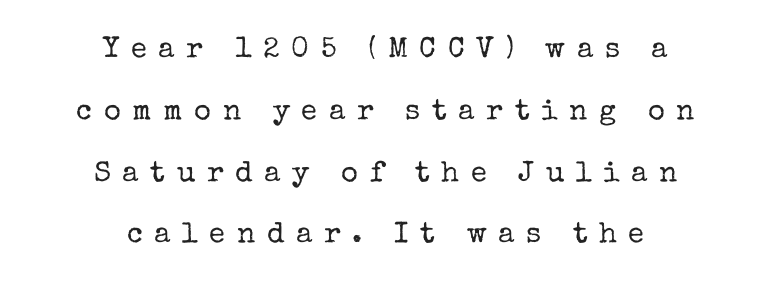
What kind of face is this? One with serifs. Is the stroke heavy? The answer is a plain regular-or-lighter. Nobody drew a line under any word here. Spacing verdict: proportional, widths tailored to each character. Loosely led — the rows are spread out. Letter spacing: wide.
